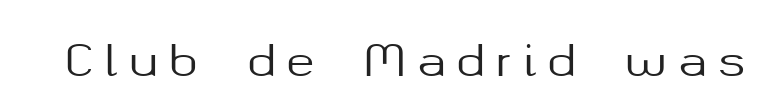
{"serif": "no", "italic": "no", "width": "normal", "stroke_contrast": "medium", "x_height": "medium", "monospaced": "no", "underline": "no", "letter_spacing": "wide", "letter_spacing_em": 0.26, "glyph_px": 43}
